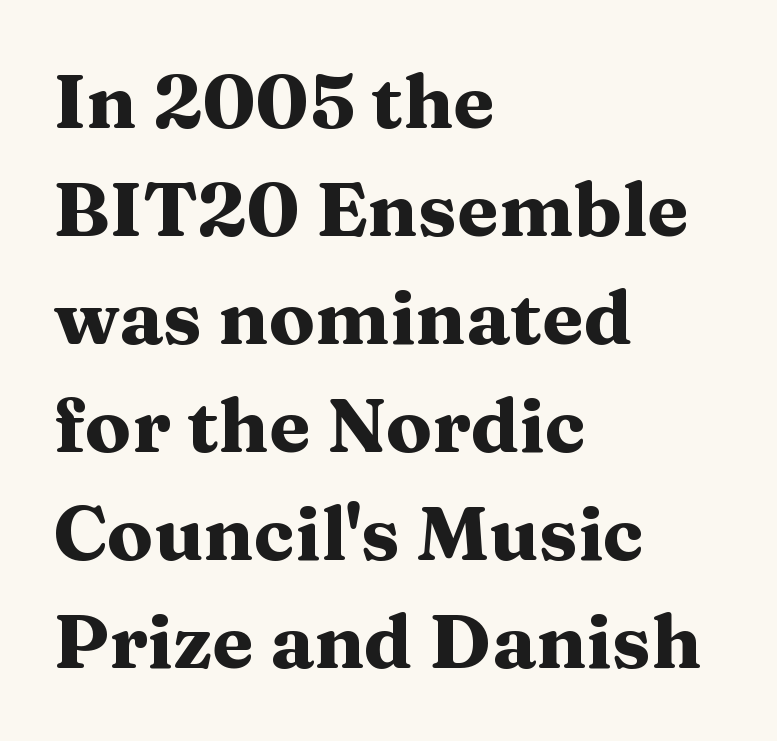
The image shows 76 px heavy, wide serif type, upright; set left-aligned, normal line spacing (1.42x), normal letter spacing, not underlined; medium stroke contrast and a medium x-height.
